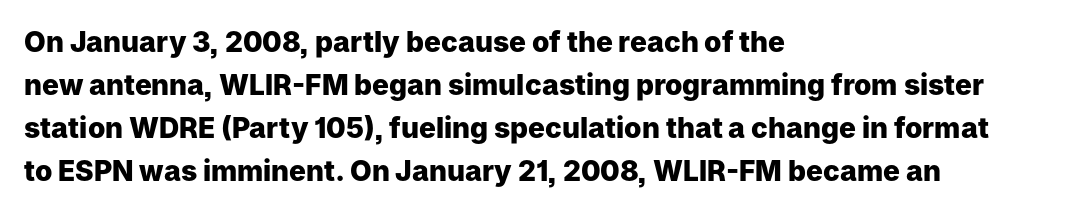
The image shows 28 px heavy sans-serif type, upright; set left-aligned, normal line spacing (1.54x), normal letter spacing, not underlined; low stroke contrast and a medium x-height.
